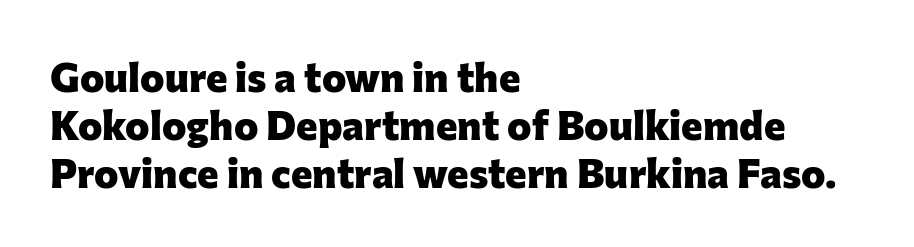
Q: Is the text bold? A: Yes.
Q: Is the text italic (slanted)? A: No, it is upright.
Q: Is the typeface a serif or a sans-serif typeface? A: Sans-serif.
Q: Is the text underlined? A: No.
Q: How is the paragraph aligned? A: Left-aligned.
Q: Is the spacing between letters normal or unusually wide? A: Normal.
Q: Width (condensed, normal, or wide)? A: Normal.
Q: Stroke contrast? A: Low.
Q: x-height? A: Medium.
Q: Monospaced? A: No.
